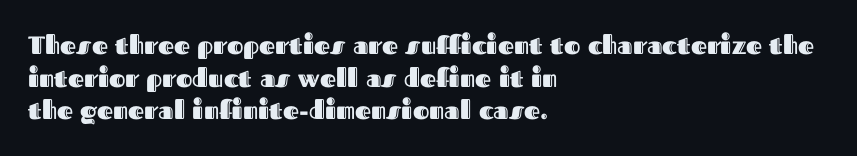
{"italic": "no", "underline": "no", "align": "left", "line_spacing": "normal", "line_spacing_ratio": 1.31, "letter_spacing": "normal", "letter_spacing_em": 0.0, "glyph_px": 25}
